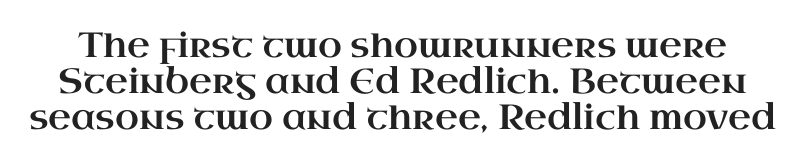
Q: Is the text italic (slanted)? A: No, it is upright.
Q: Is the typeface a serif or a sans-serif typeface? A: Serif.
Q: Is the text underlined? A: No.
Q: Is the spacing between letters normal or unusually wide? A: Normal.
Q: Is the spacing between lines tight, normal or loose? A: Tight.
Q: Width (condensed, normal, or wide)? A: Wide.
Q: Stroke contrast? A: High.
Q: x-height? A: Small.
Q: Monospaced? A: No.
